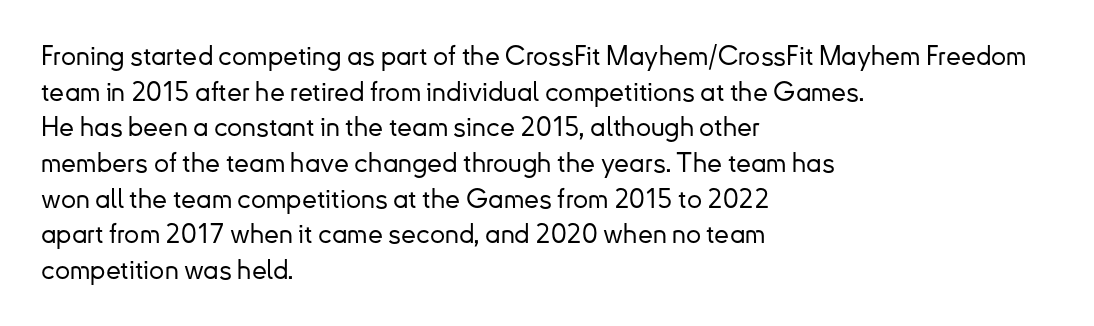
The image shows 27 px text type, upright; set left-aligned, normal line spacing (1.32x), normal letter spacing, not underlined.
